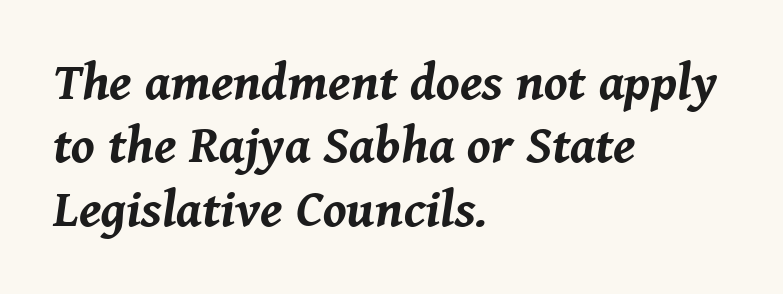
Q: Is the text bold? A: Yes.
Q: Is the text italic (slanted)? A: Yes, it leans right by about 8 degrees.
Q: Is the text underlined? A: No.
Q: How is the paragraph aligned? A: Left-aligned.
Q: Is the spacing between letters normal or unusually wide? A: Normal.
Q: Width (condensed, normal, or wide)? A: Normal.
Q: Stroke contrast? A: Medium.
Q: x-height? A: Medium.
Q: Monospaced? A: No.
